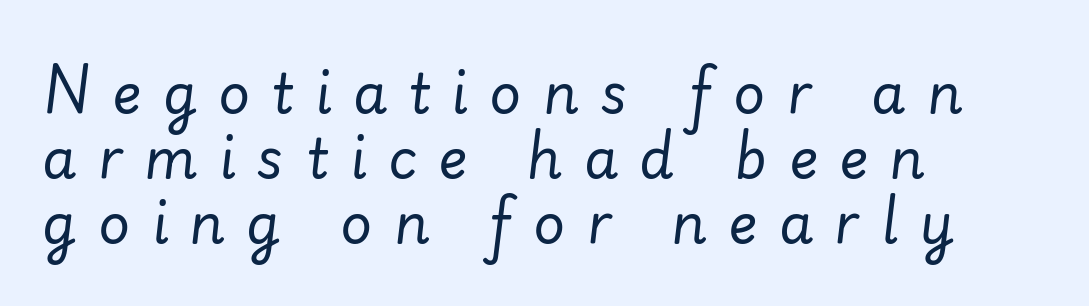
The image shows 55 px regular-weight type, italic (leaning right); set left-aligned, line spacing 1.18x, unusually wide letter spacing (+0.39 em), not underlined; low stroke contrast and a small x-height.
